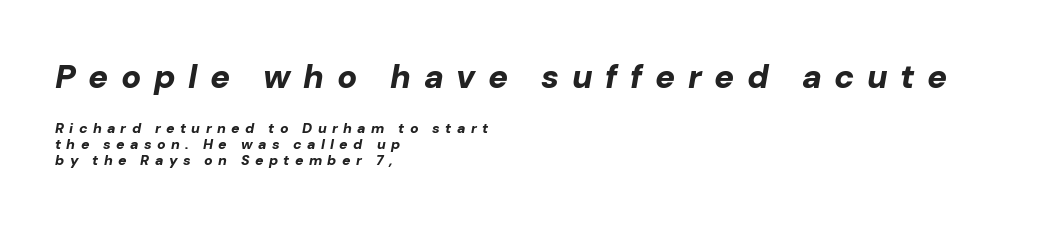
The image shows 33 px bold type, italic (leaning right); set left-aligned, tight line spacing (1.14x), unusually wide letter spacing (+0.38 em), not underlined; the first (top) block is 2.36x larger; low stroke contrast and a medium x-height.
